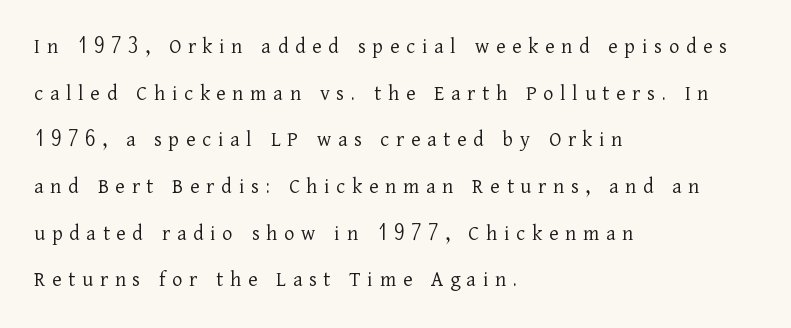
Q: Is the text bold? A: No.
Q: Is the text italic (slanted)? A: No, it is upright.
Q: Is the text underlined? A: No.
Q: How is the paragraph aligned? A: Left-aligned.
Q: Is the spacing between letters normal or unusually wide? A: Unusually wide.
Q: Is the spacing between lines tight, normal or loose? A: Loose.
